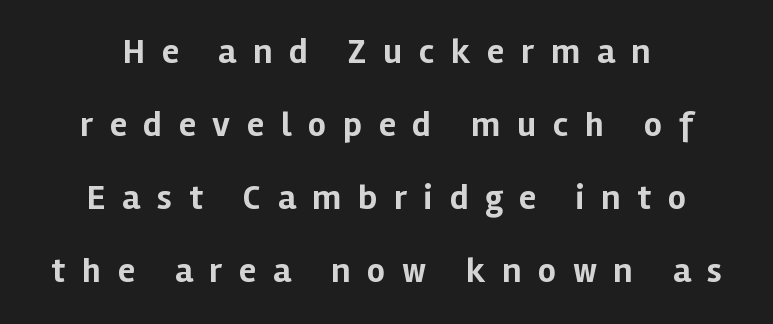
Q: Is the text bold? A: Yes.
Q: Is the text italic (slanted)? A: No, it is upright.
Q: Is the typeface a serif or a sans-serif typeface? A: Sans-serif.
Q: Is the text underlined? A: No.
Q: How is the paragraph aligned? A: Centered.
Q: Is the spacing between letters normal or unusually wide? A: Unusually wide.
Q: Is the spacing between lines tight, normal or loose? A: Loose.
Q: Width (condensed, normal, or wide)? A: Normal.
Q: Stroke contrast? A: Low.
Q: x-height? A: Medium.
Q: Monospaced? A: No.
